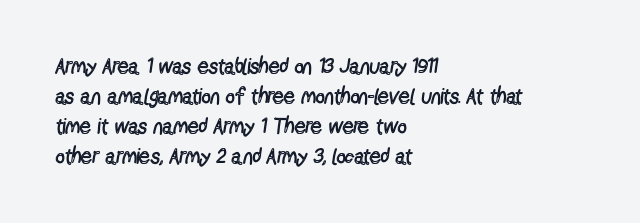
Q: Is the text bold? A: No.
Q: Is the text underlined? A: No.
Q: How is the paragraph aligned? A: Left-aligned.
Q: Is the spacing between letters normal or unusually wide? A: Normal.
Q: Is the spacing between lines tight, normal or loose? A: Normal.
